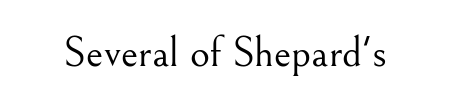
The image shows 43 px light serif type, upright; set normal letter spacing, not underlined; medium stroke contrast and a small x-height.
